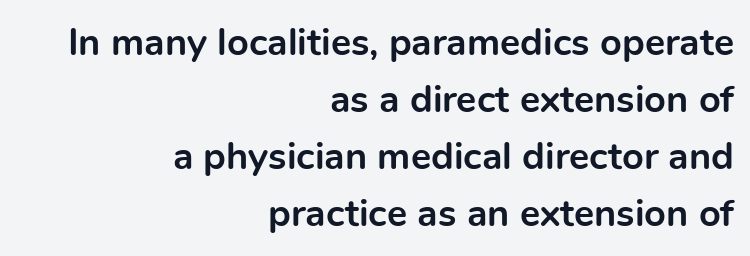
The image shows 38 px bold sans-serif type, upright; set right-aligned, normal line spacing (1.5x), normal letter spacing, not underlined; a medium x-height.
